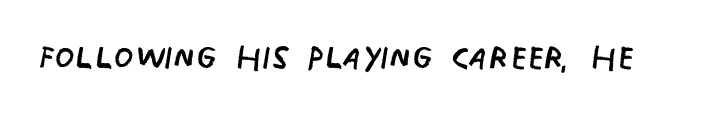
The image shows 45 px regular-weight, condensed sans-serif type; set normal letter spacing, not underlined; low stroke contrast and a large x-height.
